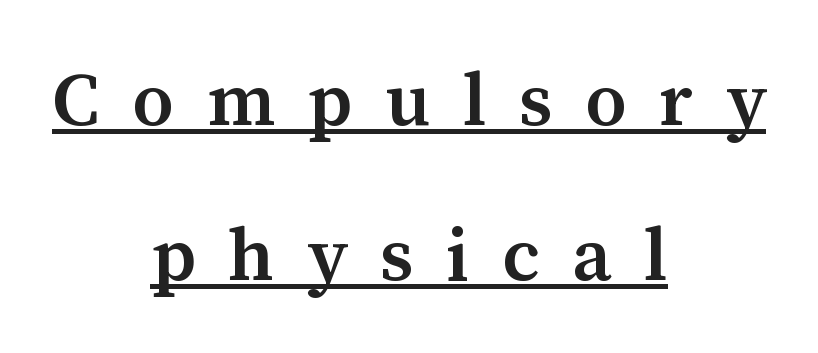
Here the glyphs are tracked loosely, breaking word shapes into spaced letters. Are there feet on the stems? There are — it's a serif. Reading down the block, each line starts at a different indent, mirrored at its end. The characters look somewhat weighty, a semibold short of true bold. This is the regular roman posture of the typeface. Is there an underline? Yes — a line sits under the letters.
